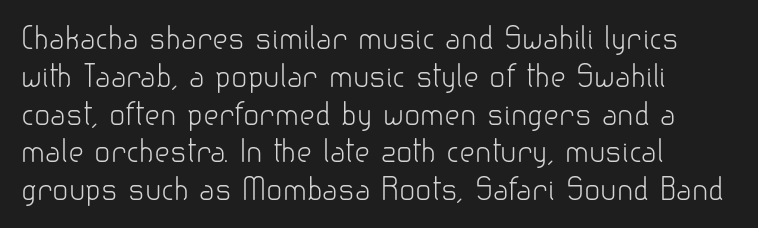
{"serif": "no", "italic": "no", "bold": "no", "weight": "light", "width": "normal", "stroke_contrast": "low", "x_height": "small", "monospaced": "no", "underline": "no", "align": "left", "line_spacing": "normal", "line_spacing_ratio": 1.26, "letter_spacing": "normal", "letter_spacing_em": 0.0, "glyph_px": 30}
